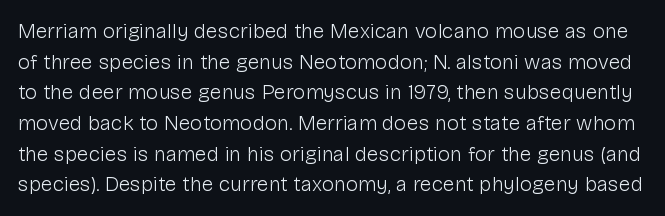
The image shows 21 px text type, upright; set normal line spacing (1.46x), normal letter spacing, not underlined.
